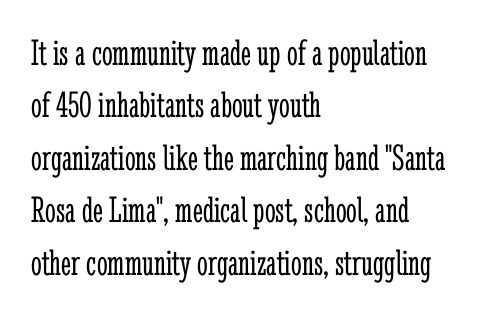
The image shows 38 px light, condensed serif type, upright; set left-aligned, normal line spacing (1.38x), normal letter spacing, not underlined; low stroke contrast and a medium x-height.
